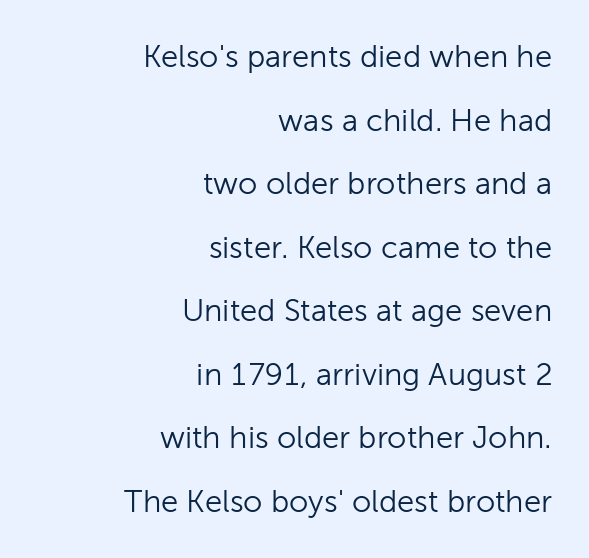
Proportional: the letters do not fall into vertical columns. The designer went with a sans here, leaving each stem footless. What stands out about the letter spacing? Nothing — it is the standard amount. Check under the words: just untouched page. Posture: upright roman. The letters look calm and open, with moderate or lighter stems.
